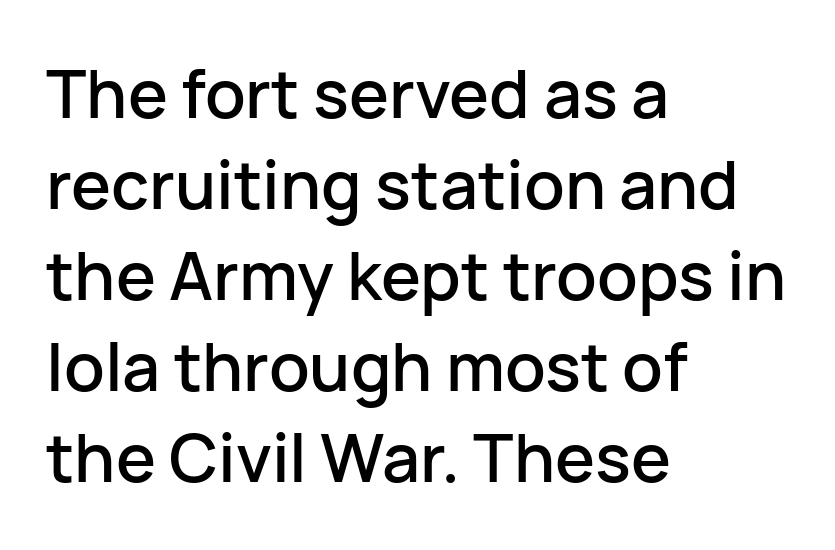
The image shows 67 px sans-serif type, upright; set left-aligned, normal line spacing (1.36x), normal letter spacing, not underlined; low stroke contrast and a medium x-height.
